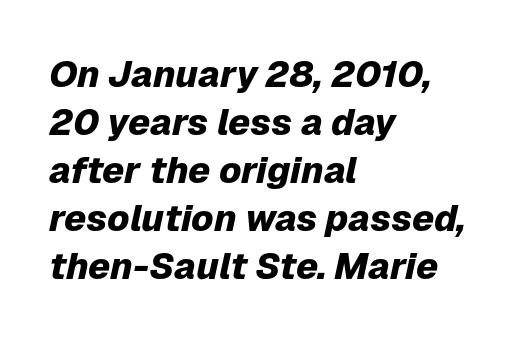
The image shows 37 px heavy type, italic (leaning right); set left-aligned, normal line spacing (1.3x), normal letter spacing, not underlined; low stroke contrast and a medium x-height.
